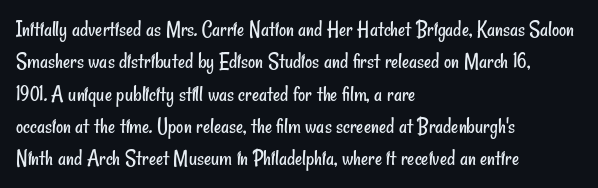
Stems and bowls with no extra thickness — not bold. The block of text has a typical density, with ordinary space between rows. Rule under the text: the space is simply empty. The tracking reads as untouched default to a designer's eye. A classic flush-left, rag-right setting is used for this passage.
